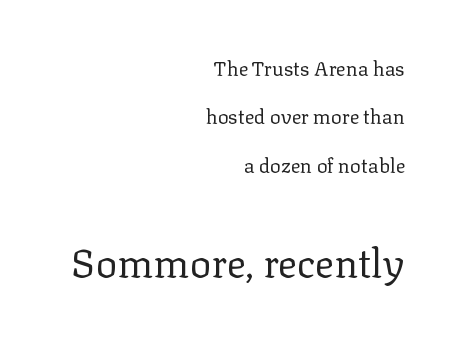
Q: Is the text bold? A: No.
Q: Is the text italic (slanted)? A: No, it is upright.
Q: Is the typeface a serif or a sans-serif typeface? A: Serif.
Q: Is the text underlined? A: No.
Q: How is the paragraph aligned? A: Right-aligned.
Q: Is the spacing between letters normal or unusually wide? A: Normal.
Q: Is the spacing between lines tight, normal or loose? A: Loose.
Q: Which block of text is set in a larger size, the first (top) or the second (bottom)? A: The second (bottom) one.
Q: Width (condensed, normal, or wide)? A: Normal.
Q: Stroke contrast? A: Low.
Q: x-height? A: Medium.
Q: Monospaced? A: No.
